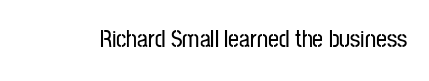
Q: Is the text italic (slanted)? A: No, it is upright.
Q: Is the text underlined? A: No.
Q: Is the spacing between letters normal or unusually wide? A: Normal.
